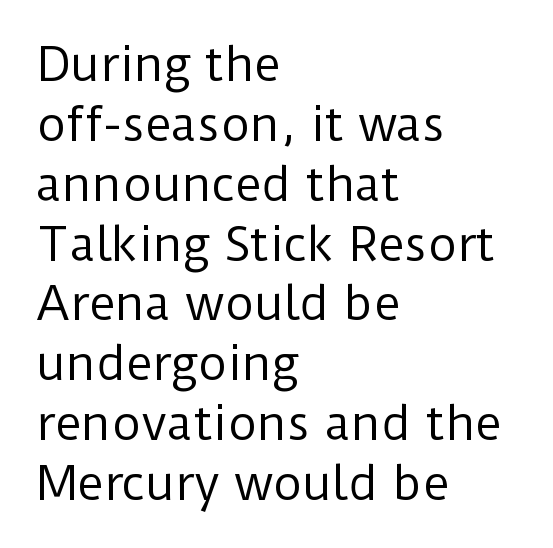
Is the stroke heavy? The answer is a plain regular-or-lighter. Plain, unruled lines of type. A normal amount of white space separates one row of letters from the next. When letters stand straight like this, we call the style roman or upright. Note the varied advance widths — an 'i' is clearly narrower than an 'm'. Line beginnings align vertically; line endings do not.
